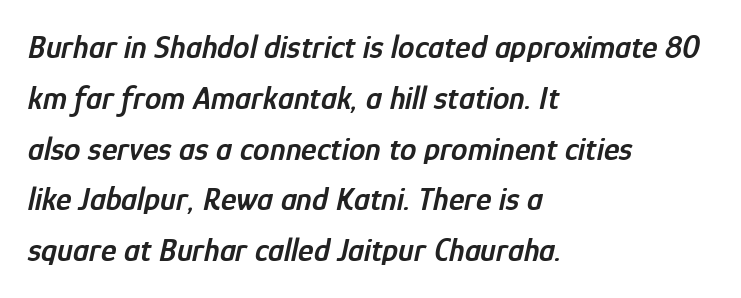
Q: Is the text bold? A: Semi-bold.
Q: Is the text italic (slanted)? A: Yes, it leans right by about 12 degrees.
Q: Is the text underlined? A: No.
Q: How is the paragraph aligned? A: Left-aligned.
Q: Is the spacing between letters normal or unusually wide? A: Normal.
Q: Is the spacing between lines tight, normal or loose? A: Normal.
Q: Width (condensed, normal, or wide)? A: Condensed.
Q: Stroke contrast? A: Low.
Q: x-height? A: Medium.
Q: Monospaced? A: No.
